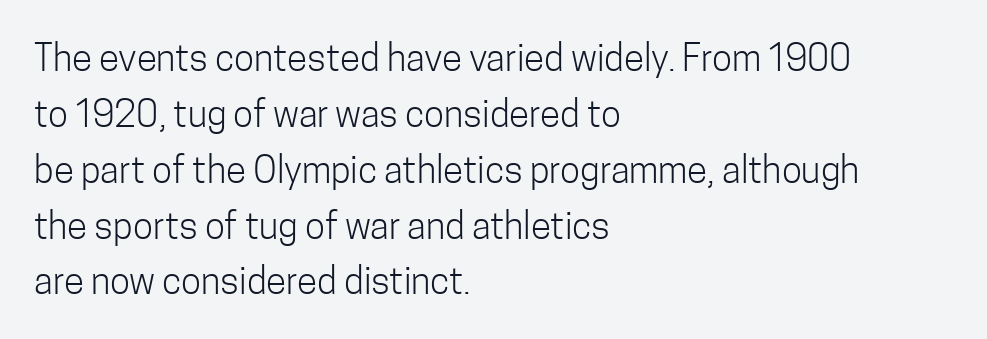
These lines keep a tight, regular rhythm from letter to letter. Each new line begins a customary step beneath the previous one. Varying glyph widths throughout — classic text-font behaviour. Every character sits straight up, as roman type does. Is this a sans? Yes — the strokes have no serifs.
